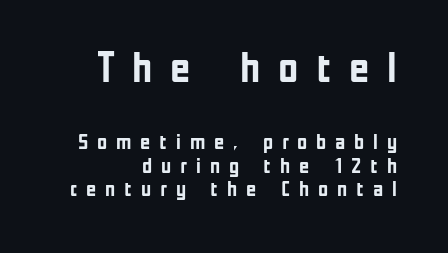
{"serif": "no", "italic": "no", "bold": "yes", "weight": "semibold", "width": "condensed", "stroke_contrast": "low", "x_height": "medium", "monospaced": "no", "underline": "no", "align": "right", "line_spacing": "tight", "line_spacing_ratio": 1.07, "letter_spacing": "wide", "letter_spacing_em": 0.4, "larger_block": "first", "size_ratio": 2.0, "glyph_px": 44}
